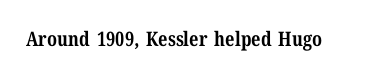
Q: Is the text bold? A: Yes.
Q: Is the text italic (slanted)? A: No, it is upright.
Q: Is the text underlined? A: No.
Q: Is the spacing between letters normal or unusually wide? A: Normal.
